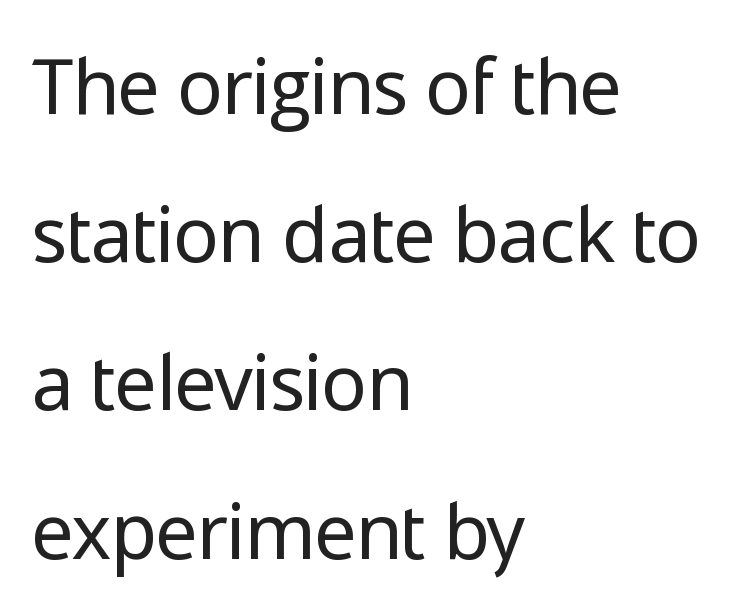
{"serif": "no", "italic": "no", "bold": "no", "weight": "regular", "width": "normal", "stroke_contrast": "low", "x_height": "medium", "monospaced": "no", "underline": "no", "align": "left", "line_spacing": "loose", "line_spacing_ratio": 1.95, "letter_spacing": "normal", "letter_spacing_em": 0.0, "glyph_px": 76}
